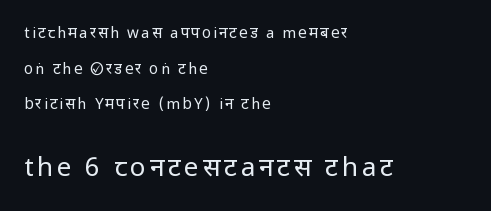
The image shows 26 px text type, upright; set left-aligned, loose line spacing (2.38x), not underlined; the second (bottom) block is 1.73x larger.
